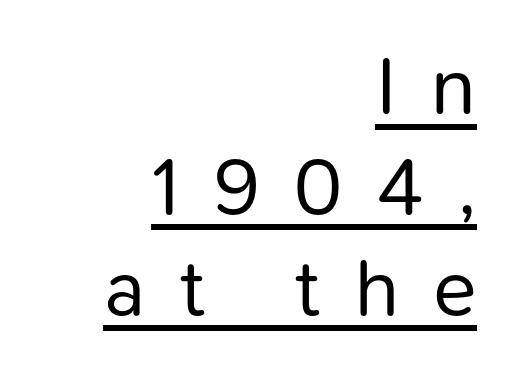
Q: Is the text bold? A: No.
Q: Is the text italic (slanted)? A: No, it is upright.
Q: Is the typeface a serif or a sans-serif typeface? A: Sans-serif.
Q: Is the text underlined? A: Yes.
Q: How is the paragraph aligned? A: Right-aligned.
Q: Is the spacing between letters normal or unusually wide? A: Unusually wide.
Q: Is the spacing between lines tight, normal or loose? A: Normal.
Q: Width (condensed, normal, or wide)? A: Normal.
Q: Stroke contrast? A: Low.
Q: x-height? A: Medium.
Q: Monospaced? A: No.
